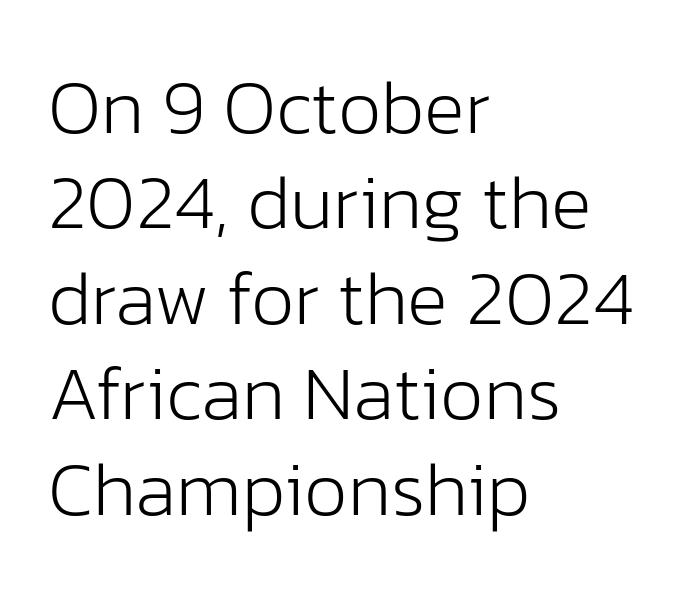
Observe the ordinary spacing: letters are neighbours, not strangers. Typeset ragged right — the left edge is the straight one. You could not count columns in this text — the font is proportionally spaced. Check where the strokes stop: nothing finishes them off — pure sans. Style check: upright.
